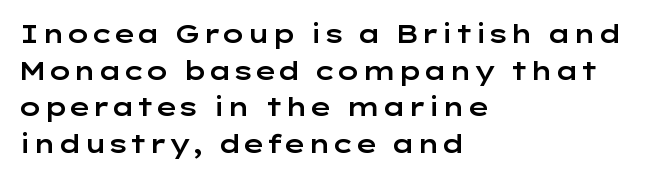
{"italic": "no", "underline": "no", "align": "left", "line_spacing": "normal", "line_spacing_ratio": 1.47, "letter_spacing": "normal", "letter_spacing_em": 0.0, "glyph_px": 25}
